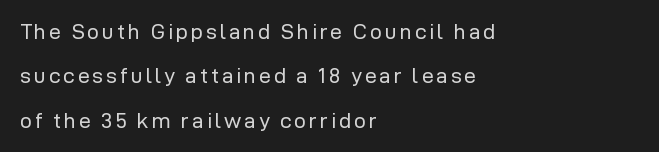
{"italic": "no", "bold": "no", "underline": "no", "align": "left", "line_spacing": "loose", "line_spacing_ratio": 2.11, "glyph_px": 21}
